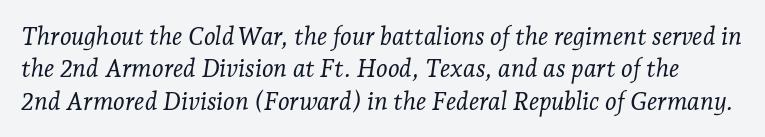
The image shows 25 px text type, italic (leaning right); set normal line spacing (1.3x), normal letter spacing, not underlined.
